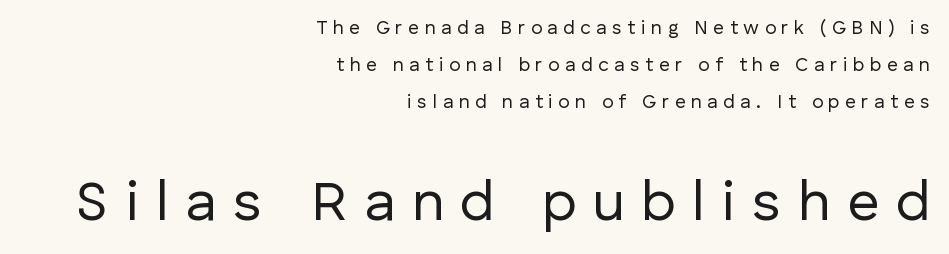
{"serif": "no", "italic": "no", "bold": "no", "weight": "regular", "width": "normal", "stroke_contrast": "low", "x_height": "medium", "monospaced": "no", "underline": "no", "align": "right", "line_spacing": "loose", "line_spacing_ratio": 1.96, "letter_spacing": "wide", "letter_spacing_em": 0.29, "larger_block": "second", "size_ratio": 3.0, "glyph_px": 57}
